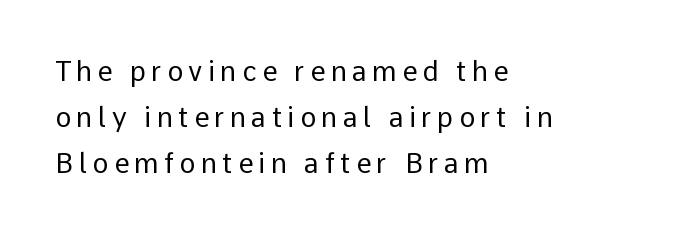
Q: Is the text bold? A: No.
Q: Is the text italic (slanted)? A: No, it is upright.
Q: Is the text underlined? A: No.
Q: How is the paragraph aligned? A: Left-aligned.
Q: Is the spacing between letters normal or unusually wide? A: Unusually wide.
